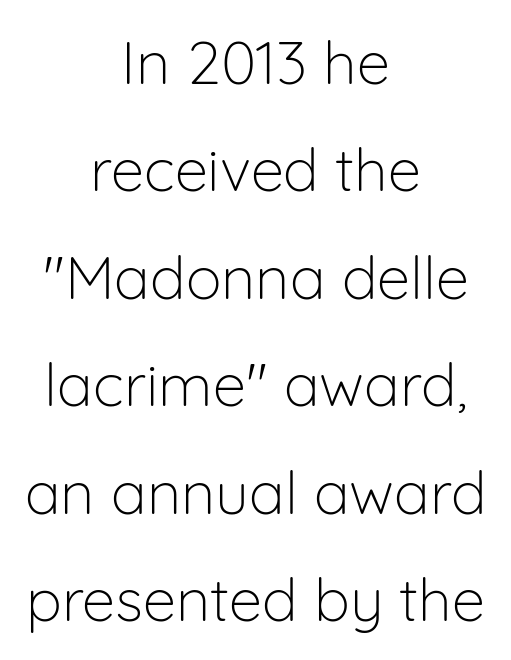
Vertical stems look standard width or narrower in stroke. Inter-character spacing is left at the font's built-in metrics. Horizontally, the lines are justified to the midpoint only. Character widths vary here, with narrow letters taking less room than wide ones.
